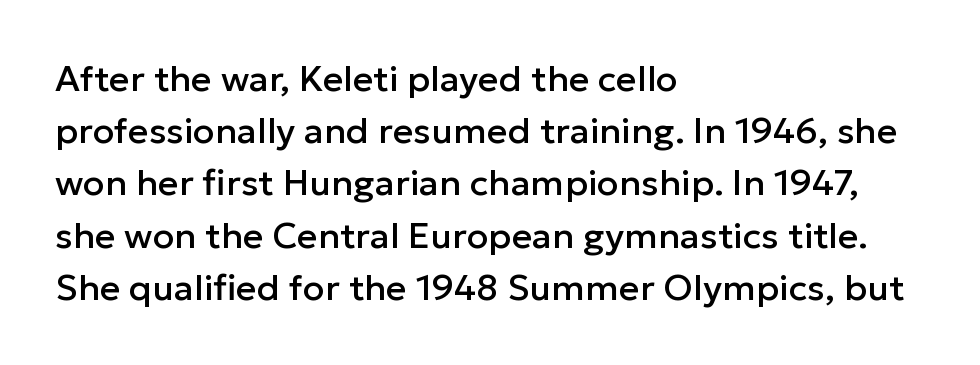
No extra tracking has been applied to these lines. These lines are composed in type without serifs. The vertical gap from one line to the next is medium. Is this a fixed-width face? No — the glyphs have proportional, varying widths. Italic: no, the glyphs are upright roman. The text block is weighted toward the left margin, trailing off unevenly rightward.
